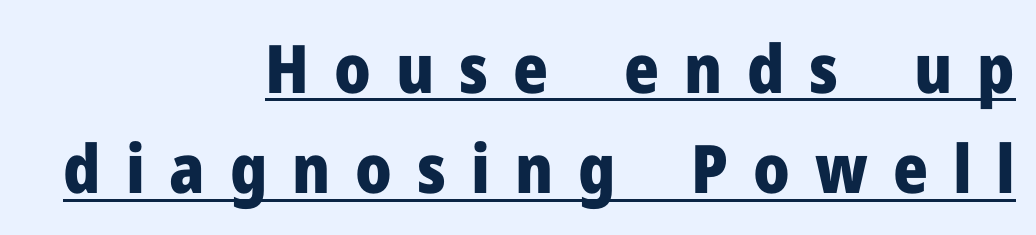
Quick note: not italic, upright. Weight: bold. Think of a printed novel: that variable character pitch is what you see here. Here the glyphs are tracked loosely, breaking word shapes into spaced letters. Classification — sans serif.
